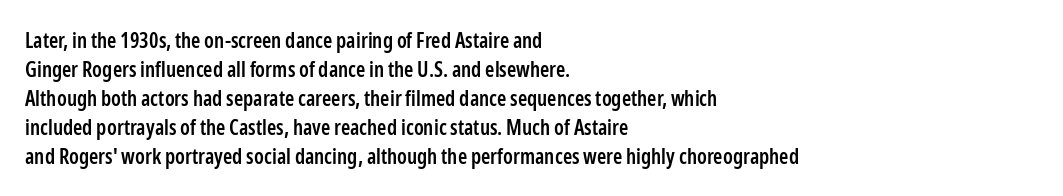
Q: Is the text bold? A: Semi-bold.
Q: Is the text italic (slanted)? A: No, it is upright.
Q: Is the text underlined? A: No.
Q: How is the paragraph aligned? A: Left-aligned.
Q: Is the spacing between letters normal or unusually wide? A: Normal.
Q: Is the spacing between lines tight, normal or loose? A: Normal.
